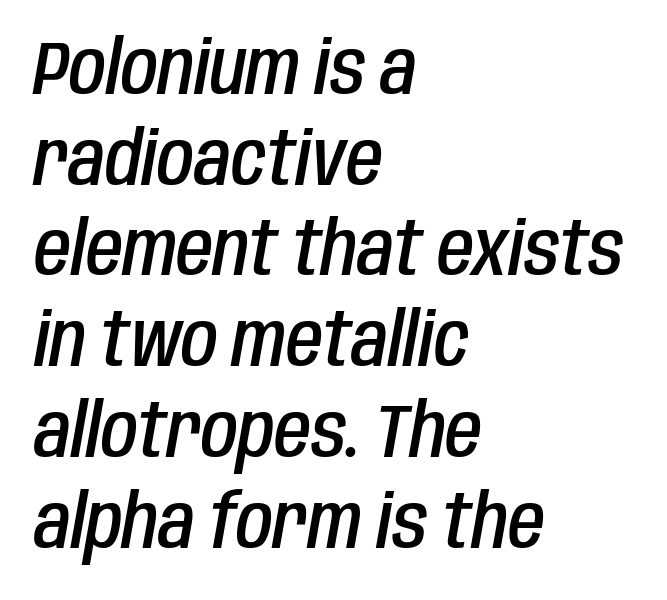
Only glyphs here, with clear space below each row. The passage is arranged the way most books set body copy — flush left. A typesetter would call this proportional, since set widths differ per character. The letterforms sit shoulder to shoulder at normal distance. When letters slant like this, we call the style italic.
